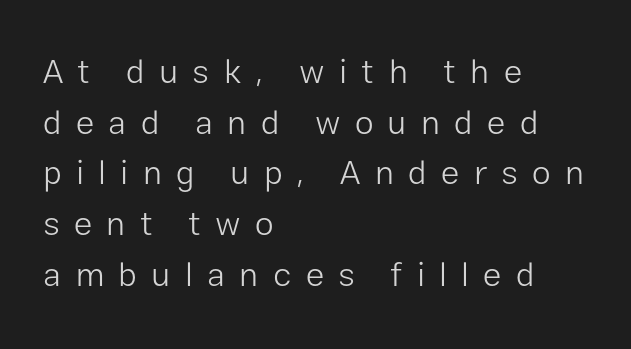
Stems here are at most as thick as an everyday book face. The type is letterspaced generously, with wide tracking. Observe the absence of serifs on each vertical stroke in this sample. It's the straight-up-and-down kind of type.
